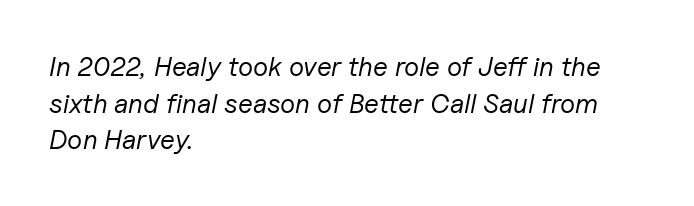
Compared with a centered layout, this one pins lines to the left instead. The foot of each line stays bare and open. Tracking value appears to be zero — textbook default spacing. Yep, that's italic — everything's leaning.
